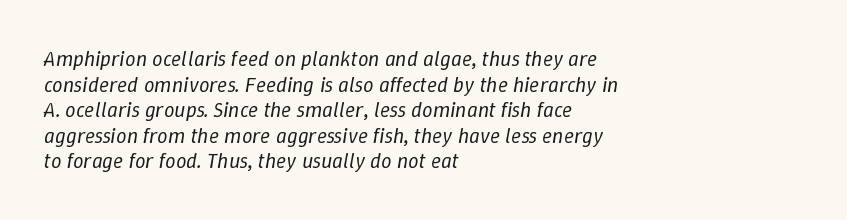
The image shows 21 px text type, italic (leaning right); set left-aligned, line spacing 1.22x, normal letter spacing, not underlined.
